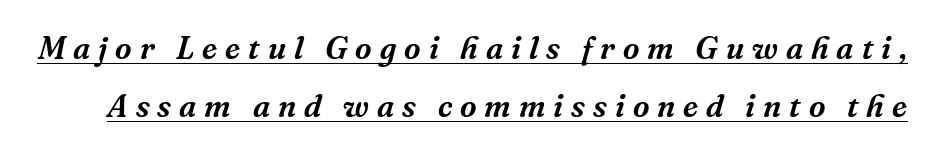
Q: Is the text italic (slanted)? A: Yes, it leans right by about 16 degrees.
Q: Is the typeface a serif or a sans-serif typeface? A: Serif.
Q: Is the text underlined? A: Yes.
Q: Is the spacing between letters normal or unusually wide? A: Unusually wide.
Q: Width (condensed, normal, or wide)? A: Normal.
Q: Stroke contrast? A: Medium.
Q: x-height? A: Medium.
Q: Monospaced? A: No.
